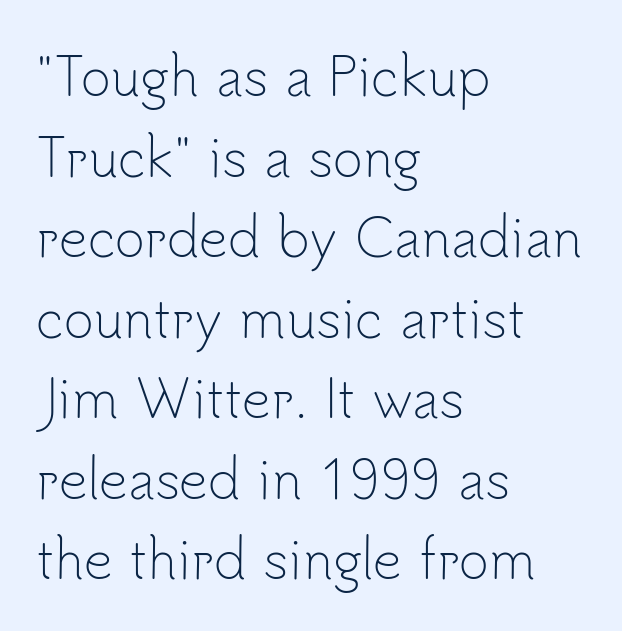
The image shows 51 px light sans-serif type, upright; set left-aligned, normal line spacing (1.58x), normal letter spacing, not underlined; low stroke contrast and a small x-height.
